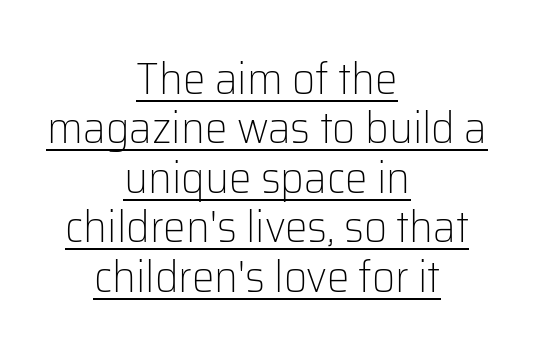
{"serif": "no", "italic": "no", "bold": "no", "weight": "light", "width": "normal", "stroke_contrast": "low", "x_height": "medium", "monospaced": "no", "underline": "yes", "align": "center", "line_spacing": "tight", "line_spacing_ratio": 1.1, "letter_spacing": "normal", "letter_spacing_em": 0.0, "glyph_px": 45}
